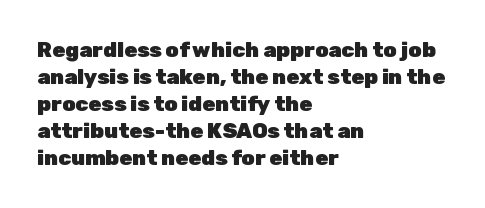
Q: Is the text bold? A: Yes.
Q: Is the text italic (slanted)? A: No, it is upright.
Q: Is the text underlined? A: No.
Q: How is the paragraph aligned? A: Left-aligned.
Q: Is the spacing between letters normal or unusually wide? A: Normal.
Q: Is the spacing between lines tight, normal or loose? A: Normal.
